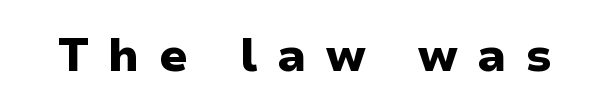
Q: Is the text bold? A: Yes.
Q: Is the text italic (slanted)? A: No, it is upright.
Q: Is the typeface a serif or a sans-serif typeface? A: Sans-serif.
Q: Is the text underlined? A: No.
Q: Is the spacing between letters normal or unusually wide? A: Unusually wide.
Q: Width (condensed, normal, or wide)? A: Wide.
Q: Stroke contrast? A: Low.
Q: x-height? A: Medium.
Q: Monospaced? A: No.
